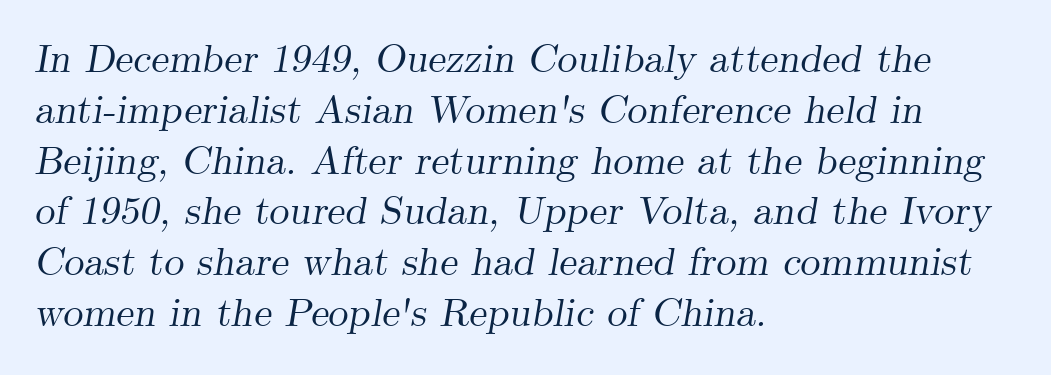
Q: Is the text italic (slanted)? A: Yes, it leans right by about 9 degrees.
Q: Is the typeface a serif or a sans-serif typeface? A: Serif.
Q: Is the text underlined? A: No.
Q: How is the paragraph aligned? A: Left-aligned.
Q: Is the spacing between letters normal or unusually wide? A: Normal.
Q: Is the spacing between lines tight, normal or loose? A: Normal.
Q: Width (condensed, normal, or wide)? A: Normal.
Q: Stroke contrast? A: Medium.
Q: x-height? A: Small.
Q: Monospaced? A: No.
